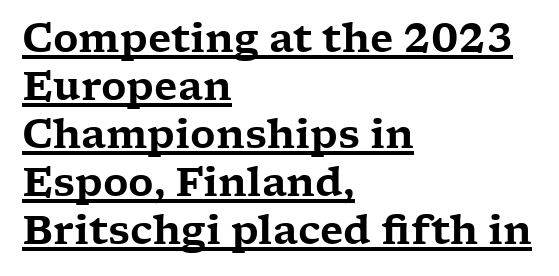
Do the characters align in a grid? No, the font is proportional. No italicization has been applied; the sample stays upright. Short and long lines alike share a common starting point at left. Emphasis is given by a line drawn under the lettering.
